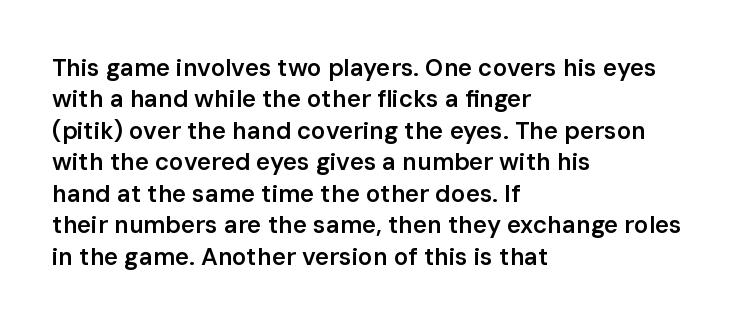
Students, this is semibold: more ink than regular, less than bold. Descender tails drop into unmarked territory. Reading down the block, your eye returns to a fixed left position each line. Do the letters lean? They stand straight. The space between consecutive lines is moderate.
